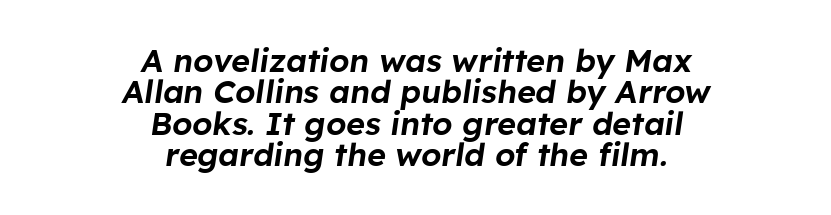
{"italic": "yes", "lean": "right", "slant_degrees": 8, "width": "normal", "stroke_contrast": "low", "x_height": "medium", "monospaced": "no", "underline": "no", "align": "center", "line_spacing": "tight", "line_spacing_ratio": 0.98, "letter_spacing": "normal", "letter_spacing_em": 0.0, "glyph_px": 32}
